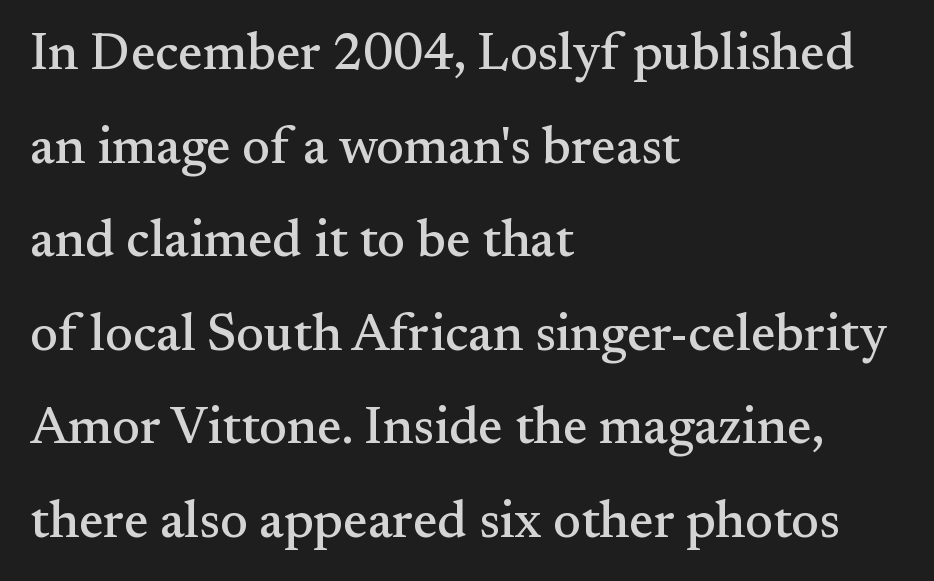
Q: Is the text italic (slanted)? A: No, it is upright.
Q: Is the typeface a serif or a sans-serif typeface? A: Serif.
Q: Is the text underlined? A: No.
Q: How is the paragraph aligned? A: Left-aligned.
Q: Is the spacing between letters normal or unusually wide? A: Normal.
Q: Width (condensed, normal, or wide)? A: Normal.
Q: Stroke contrast? A: Medium.
Q: x-height? A: Small.
Q: Monospaced? A: No.
